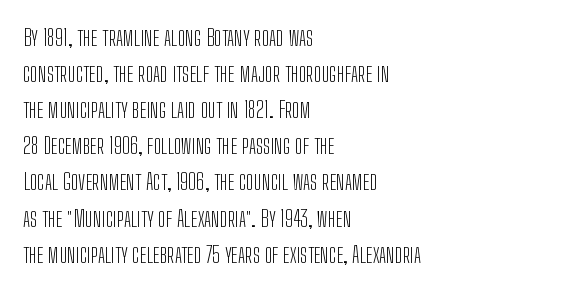
The image shows 23 px text type, upright; set left-aligned, normal line spacing (1.57x), normal letter spacing, not underlined.
